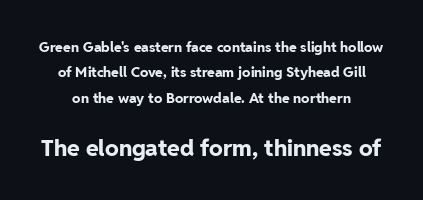
Q: Is the text bold? A: Yes.
Q: Is the text italic (slanted)? A: No, it is upright.
Q: Is the text underlined? A: No.
Q: Is the spacing between letters normal or unusually wide? A: Normal.
Q: Which block of text is set in a larger size, the first (top) or the second (bottom)? A: The second (bottom) one.
